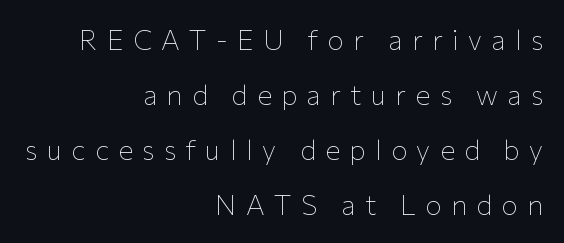
{"serif": "no", "italic": "no", "bold": "no", "weight": "thin", "width": "normal", "stroke_contrast": "low", "x_height": "medium", "monospaced": "no", "underline": "no", "align": "right", "line_spacing": "loose", "line_spacing_ratio": 1.97, "letter_spacing": "wide", "letter_spacing_em": 0.33, "glyph_px": 28}
